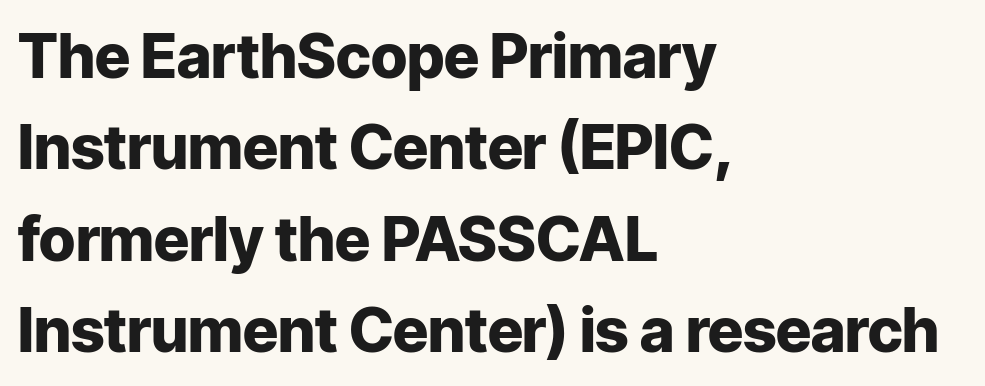
Q: Is the text bold? A: Yes.
Q: Is the text italic (slanted)? A: No, it is upright.
Q: Is the typeface a serif or a sans-serif typeface? A: Sans-serif.
Q: Is the text underlined? A: No.
Q: How is the paragraph aligned? A: Left-aligned.
Q: Is the spacing between letters normal or unusually wide? A: Normal.
Q: Is the spacing between lines tight, normal or loose? A: Normal.
Q: Width (condensed, normal, or wide)? A: Normal.
Q: Stroke contrast? A: Low.
Q: x-height? A: Medium.
Q: Monospaced? A: No.
